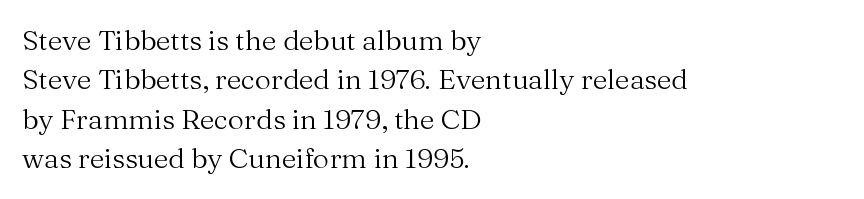
The image shows 28 px regular-weight serif type, upright; set left-aligned, normal line spacing (1.41x), normal letter spacing, not underlined; medium stroke contrast and a medium x-height.
